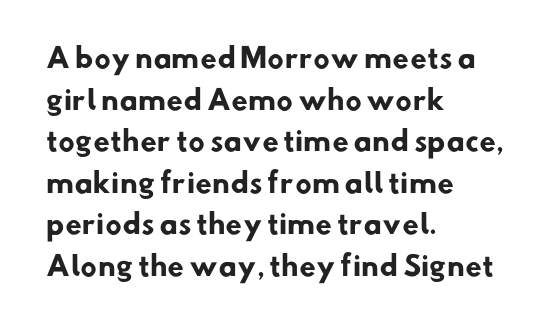
{"bold": "yes", "underline": "no", "align": "left", "line_spacing": "normal", "line_spacing_ratio": 1.54, "letter_spacing": "normal", "letter_spacing_em": 0.0, "glyph_px": 27}
